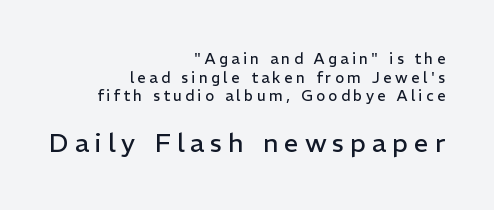
Reading down the column, the eye jumps a familiar distance to each next line. Between these two stacked blocks, the lower one wins on size. The specimen reads as upright at a glance. Typeset ragged left — the right edge is the straight one.
